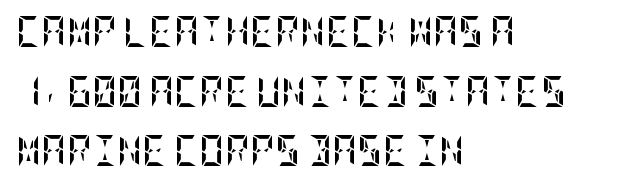
{"italic": "no", "bold": "yes", "weight": "semibold", "width": "condensed", "stroke_contrast": "low", "x_height": "large", "underline": "no", "align": "left", "line_spacing": "loose", "line_spacing_ratio": 1.92, "letter_spacing": "normal", "letter_spacing_em": 0.0, "glyph_px": 31}
